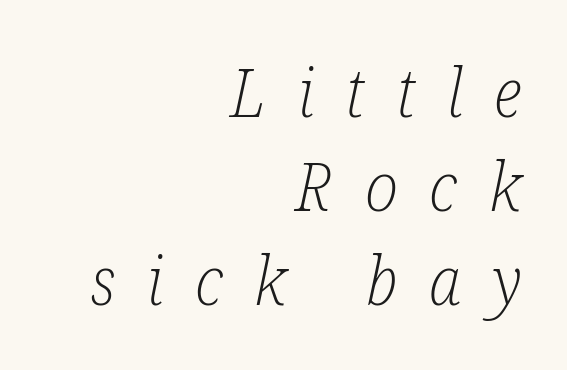
{"serif": "yes", "italic": "yes", "lean": "right", "slant_degrees": 12, "bold": "no", "weight": "light", "width": "condensed", "stroke_contrast": "low", "x_height": "medium", "monospaced": "no", "underline": "no", "align": "right", "line_spacing": "normal", "line_spacing_ratio": 1.4, "letter_spacing": "wide", "letter_spacing_em": 0.47, "glyph_px": 67}
